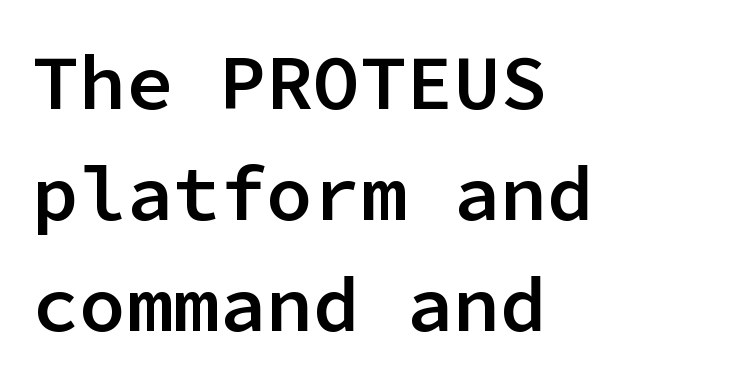
Q: Is the text bold? A: Semi-bold.
Q: Is the text italic (slanted)? A: No, it is upright.
Q: Is the typeface a serif or a sans-serif typeface? A: Sans-serif.
Q: Is the text underlined? A: No.
Q: How is the paragraph aligned? A: Left-aligned.
Q: Is the spacing between letters normal or unusually wide? A: Normal.
Q: Is the spacing between lines tight, normal or loose? A: Normal.
Q: Width (condensed, normal, or wide)? A: Normal.
Q: Stroke contrast? A: Low.
Q: x-height? A: Medium.
Q: Monospaced? A: Yes.
